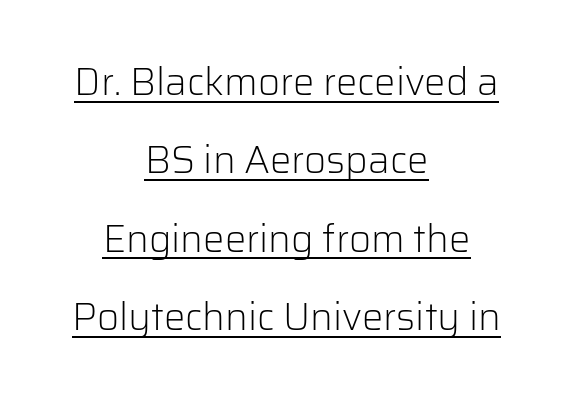
Q: Is the text bold? A: No.
Q: Is the text italic (slanted)? A: No, it is upright.
Q: Is the typeface a serif or a sans-serif typeface? A: Sans-serif.
Q: Is the text underlined? A: Yes.
Q: How is the paragraph aligned? A: Centered.
Q: Is the spacing between letters normal or unusually wide? A: Normal.
Q: Is the spacing between lines tight, normal or loose? A: Loose.
Q: Width (condensed, normal, or wide)? A: Normal.
Q: Stroke contrast? A: Low.
Q: x-height? A: Medium.
Q: Monospaced? A: No.
